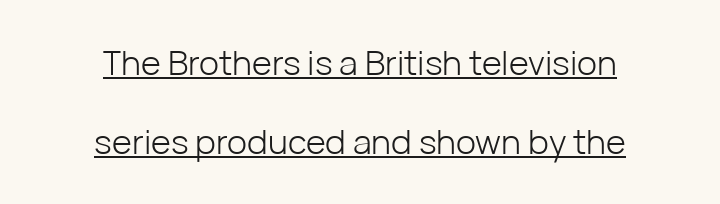
Each letter's strokes conclude bluntly, with no projecting serifs. The letters advance in unequal steps, a hallmark of proportional type. Ink coverage per letter is moderate at most. The lines are quadded center. In terms of letterspacing, this is plain default setting.
